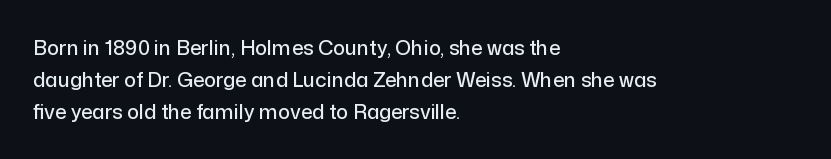
{"italic": "no", "underline": "no", "align": "left", "line_spacing": "normal", "line_spacing_ratio": 1.59, "letter_spacing": "normal", "letter_spacing_em": 0.0, "glyph_px": 20}
